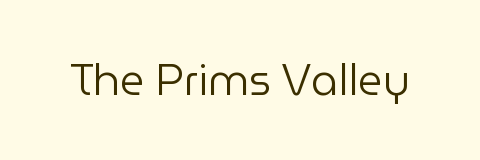
The image shows 43 px regular-weight sans-serif type, upright; set normal letter spacing, not underlined; low stroke contrast and a medium x-height.
